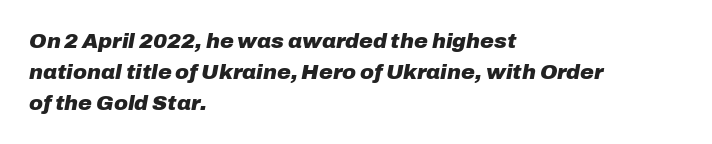
In terms of leading, this rendering sits right in the middle. Posture: slanted. The strip under each line holds only bare page. The face used here has the dense, thick strokes of a bold. Words appear dense and cohesive because spacing is normal.
